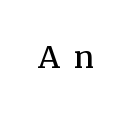
Upright lettering throughout. Any mark beneath the type? The region is blank. Letter spacing: wide. A fair bit of extra ink — the face is semibold, not bold. Think of a printed novel: that variable character pitch is what you see here. Look at the bottom of the vertical strokes: they flare into serifs here.
